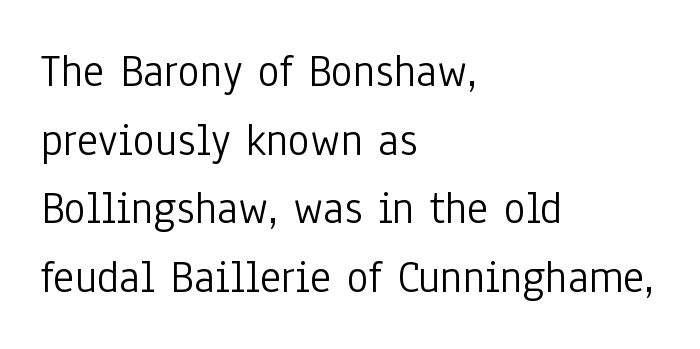
The image shows 46 px light, condensed sans-serif type, upright; set left-aligned, normal line spacing (1.49x), normal letter spacing, not underlined; low stroke contrast and a medium x-height.
